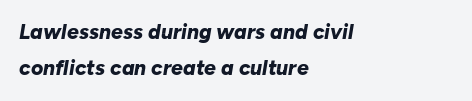
{"italic": "yes", "lean": "right", "slant_degrees": 10, "bold": "yes", "underline": "no", "align": "left", "line_spacing_ratio": 1.73, "letter_spacing": "normal", "letter_spacing_em": 0.0, "glyph_px": 21}
